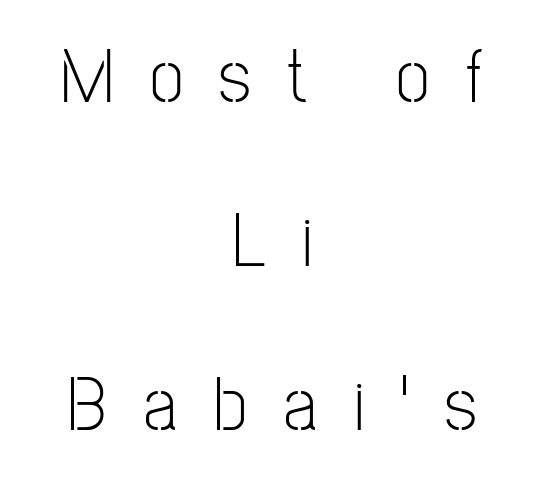
Q: Is the text bold? A: No.
Q: Is the text italic (slanted)? A: No, it is upright.
Q: Is the typeface a serif or a sans-serif typeface? A: Sans-serif.
Q: Is the text underlined? A: No.
Q: How is the paragraph aligned? A: Centered.
Q: Is the spacing between letters normal or unusually wide? A: Unusually wide.
Q: Is the spacing between lines tight, normal or loose? A: Loose.
Q: Width (condensed, normal, or wide)? A: Condensed.
Q: Stroke contrast? A: Low.
Q: x-height? A: Medium.
Q: Monospaced? A: No.
